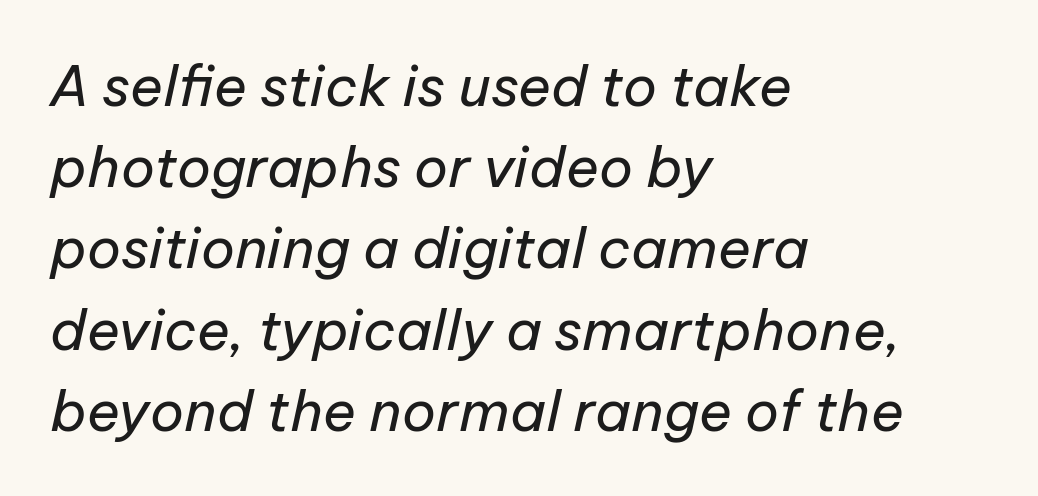
Unmarked baselines from the first word to the last. The text carries the slant typical of an italic or oblique font. The font sits on the lighter half of the weight spectrum, regular included. The designer left line spacing at the default.
